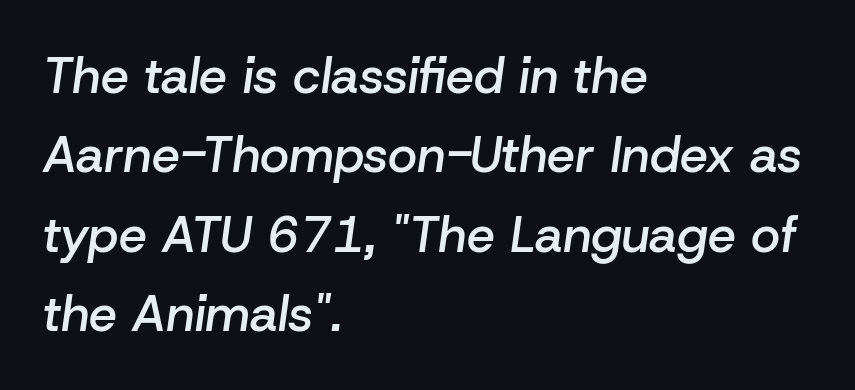
This is moderately heavy type, rendered in semibold. There is no visible air inserted between adjacent glyphs. This sample is left-justified, so line endings fall wherever the words run out. Note the varied advance widths — an 'i' is clearly narrower than an 'm'.
